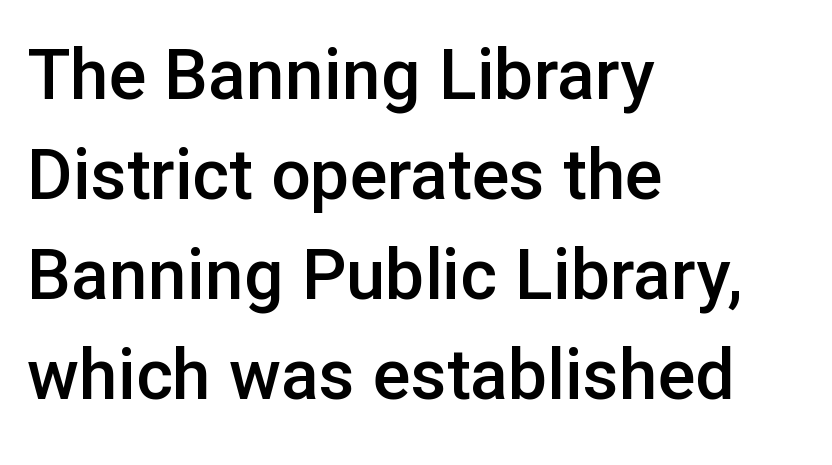
Q: Is the text bold? A: Semi-bold.
Q: Is the text italic (slanted)? A: No, it is upright.
Q: Is the typeface a serif or a sans-serif typeface? A: Sans-serif.
Q: Is the text underlined? A: No.
Q: How is the paragraph aligned? A: Left-aligned.
Q: Is the spacing between letters normal or unusually wide? A: Normal.
Q: Is the spacing between lines tight, normal or loose? A: Normal.
Q: Width (condensed, normal, or wide)? A: Normal.
Q: Stroke contrast? A: Low.
Q: x-height? A: Medium.
Q: Monospaced? A: No.
